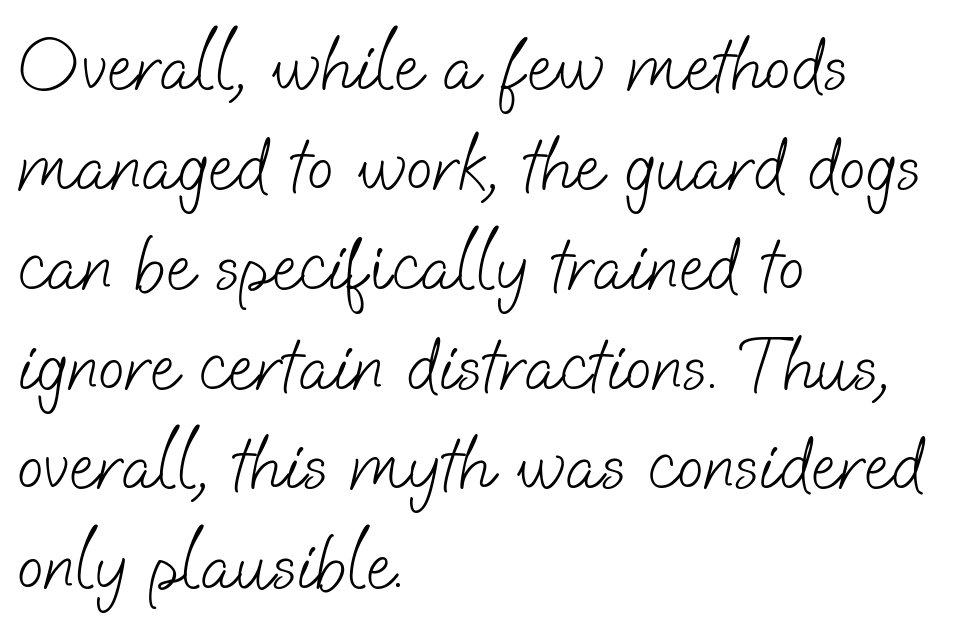
Q: Is the text bold? A: No.
Q: Is the typeface a serif or a sans-serif typeface? A: Sans-serif.
Q: Is the text underlined? A: No.
Q: How is the paragraph aligned? A: Left-aligned.
Q: Is the spacing between letters normal or unusually wide? A: Normal.
Q: Is the spacing between lines tight, normal or loose? A: Normal.
Q: Width (condensed, normal, or wide)? A: Normal.
Q: Stroke contrast? A: Low.
Q: x-height? A: Small.
Q: Monospaced? A: No.
